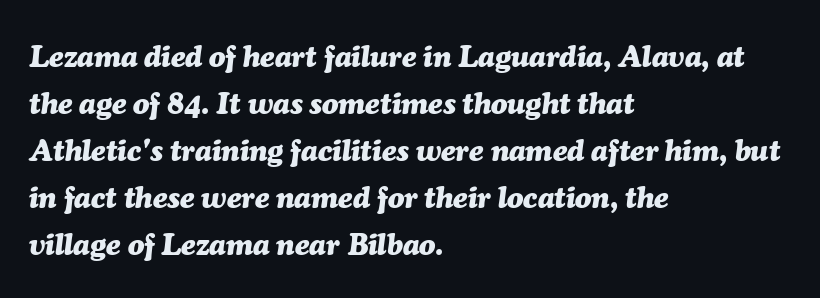
Does the lettering tilt? It does — this is italic. Strokes here are thick enough to call this a true bold. Spacing verdict: proportional, widths tailored to each character. Evenly set lines give the paragraph a standard silhouette.
